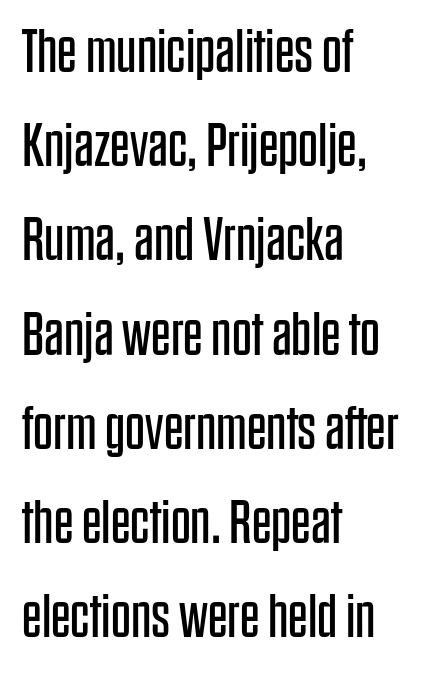
The image shows 62 px regular-weight, condensed sans-serif type, upright; set left-aligned, normal line spacing (1.52x), normal letter spacing, not underlined; low stroke contrast and a large x-height.
